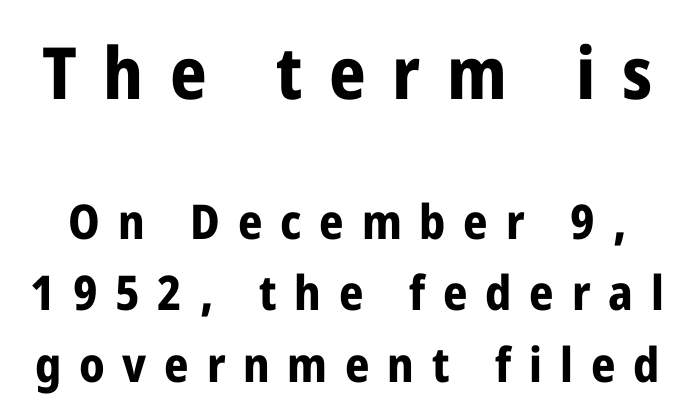
{"serif": "no", "italic": "no", "bold": "yes", "weight": "bold", "width": "condensed", "stroke_contrast": "low", "x_height": "medium", "monospaced": "no", "underline": "no", "line_spacing": "normal", "line_spacing_ratio": 1.49, "letter_spacing": "wide", "letter_spacing_em": 0.37, "larger_block": "first", "size_ratio": 1.5, "glyph_px": 72}
